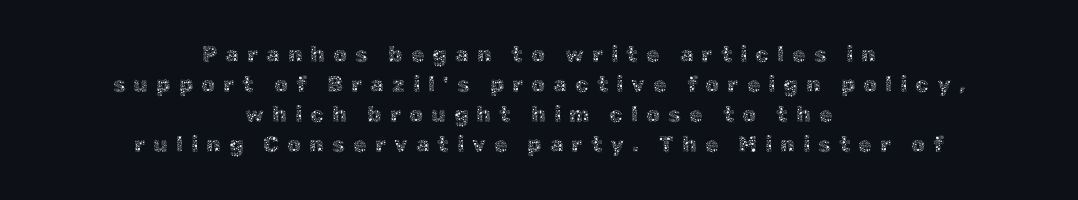
{"italic": "no", "bold": "no", "underline": "no", "align": "center", "line_spacing": "normal", "line_spacing_ratio": 1.37, "letter_spacing": "wide", "letter_spacing_em": 0.36, "glyph_px": 22}
